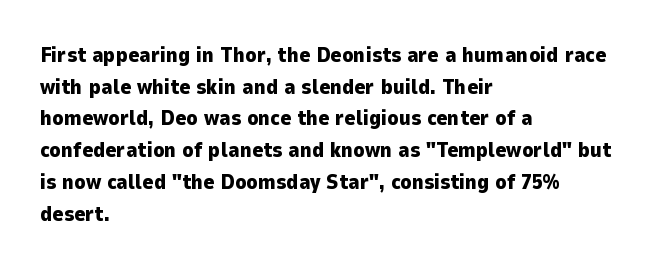
{"italic": "no", "bold": "yes", "underline": "no", "align": "left", "line_spacing": "normal", "line_spacing_ratio": 1.51, "letter_spacing": "normal", "letter_spacing_em": 0.0, "glyph_px": 21}
